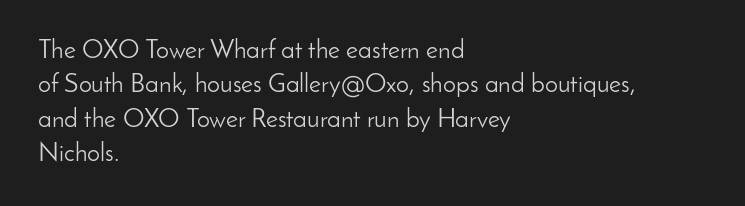
Leftover space on each line is placed entirely after the last word. Notice how the stems are strictly vertical — no italics here. The rendering uses a moderate line-height, typical for paragraphs. Underlining? Definitely not there. A light-to-regular cut is what we see here.
